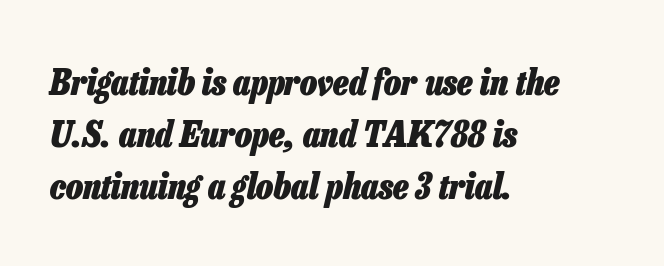
The image shows 36 px heavy, condensed type, italic (leaning right); set left-aligned, normal line spacing (1.45x), normal letter spacing, not underlined; low stroke contrast and a medium x-height.
